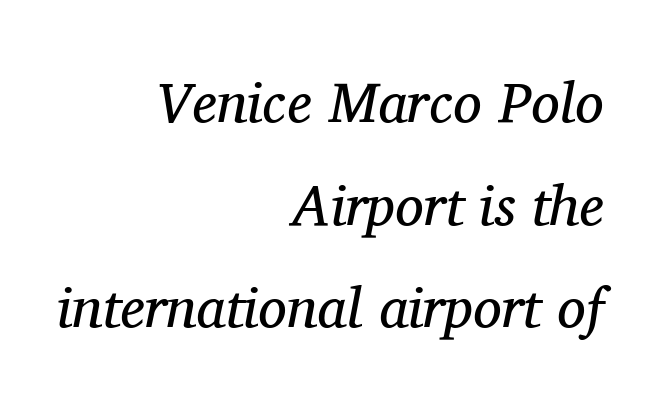
Horizontally, the lines are justified to the trailing edge only. Every character sits at an angle, as italics do. Compared with a typical body face, this is equally light or lighter still. The letters advance in unequal steps, a hallmark of proportional type. Just letters on the line, the space beneath them empty.
